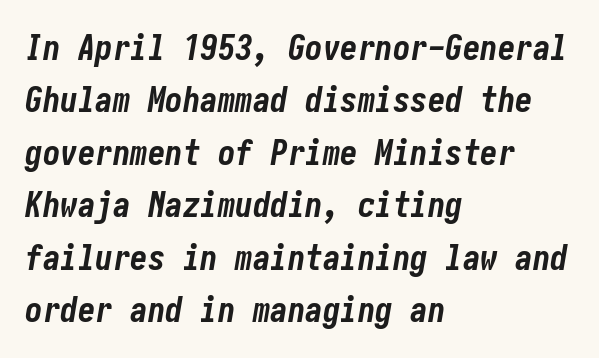
{"italic": "yes", "lean": "right", "slant_degrees": 10, "bold": "yes", "weight": "bold", "width": "condensed", "stroke_contrast": "low", "x_height": "medium", "underline": "no", "align": "left", "line_spacing": "normal", "line_spacing_ratio": 1.5, "letter_spacing": "normal", "letter_spacing_em": 0.0, "glyph_px": 35}
